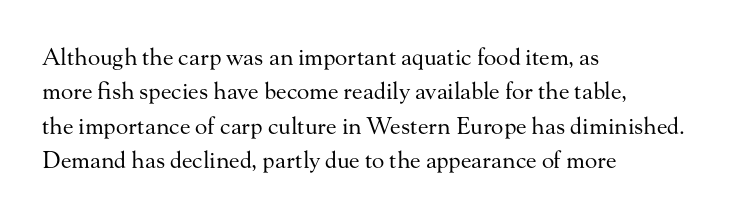
Observe the ordinary spacing: letters are neighbours, not strangers. Only glyphs here, with clear space below each row. Honestly, the row spacing looks completely unremarkable. No letter is thick-stroked: the sample isn't bold.
